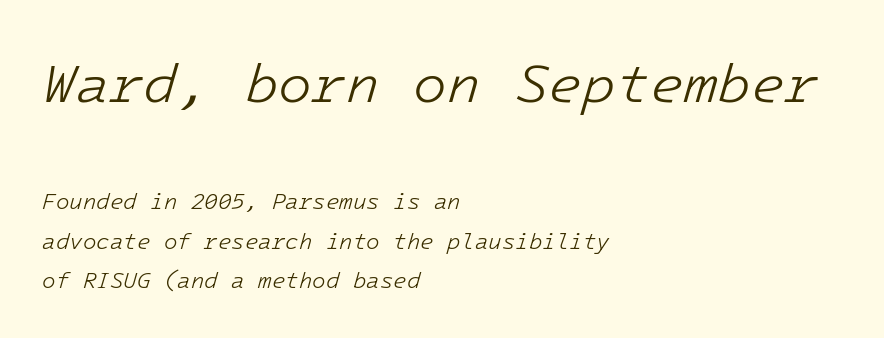
The strokes are not fattened; the text isn't bold. The horizontal fit of the characters is conventional and even. Reading down the block, your eye returns to a fixed left position each line. The passage shown begins with its larger block and ends with its smaller one. The passage shown is typed in a monospace face where columns stay perfectly aligned. Posture: slanted.
